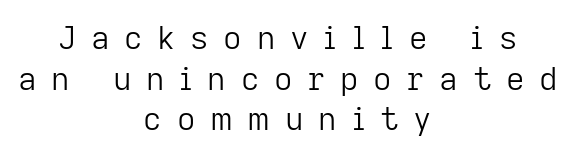
Q: Is the text bold? A: No.
Q: Is the text italic (slanted)? A: No, it is upright.
Q: Is the typeface a serif or a sans-serif typeface? A: Sans-serif.
Q: Is the text underlined? A: No.
Q: How is the paragraph aligned? A: Centered.
Q: Is the spacing between letters normal or unusually wide? A: Unusually wide.
Q: Is the spacing between lines tight, normal or loose? A: Normal.
Q: Width (condensed, normal, or wide)? A: Normal.
Q: Stroke contrast? A: Low.
Q: x-height? A: Medium.
Q: Monospaced? A: No.
